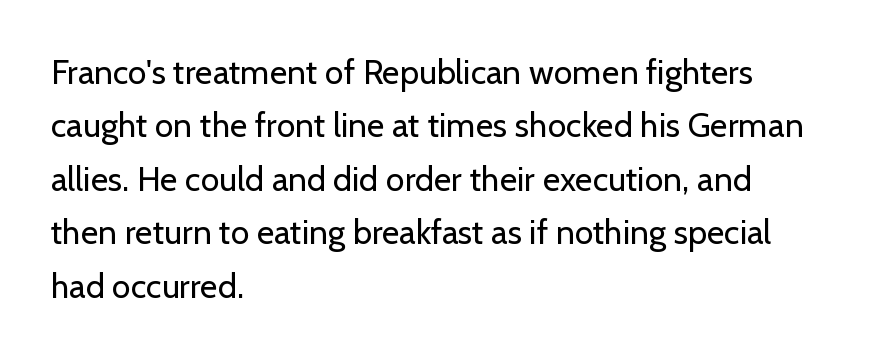
{"serif": "no", "italic": "no", "bold": "no", "weight": "regular", "width": "normal", "stroke_contrast": "low", "x_height": "medium", "monospaced": "no", "underline": "no", "align": "left", "line_spacing": "normal", "line_spacing_ratio": 1.57, "letter_spacing": "normal", "letter_spacing_em": 0.0, "glyph_px": 34}
